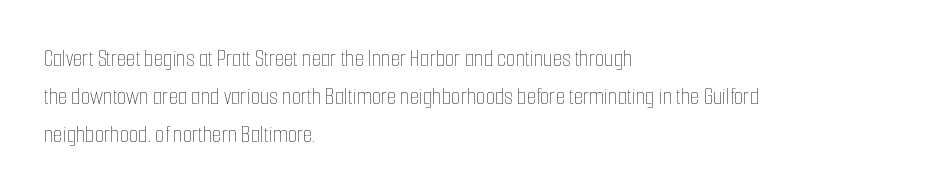
Q: Is the text bold? A: No.
Q: Is the text italic (slanted)? A: No, it is upright.
Q: Is the text underlined? A: No.
Q: How is the paragraph aligned? A: Left-aligned.
Q: Is the spacing between letters normal or unusually wide? A: Normal.
Q: Is the spacing between lines tight, normal or loose? A: Normal.
